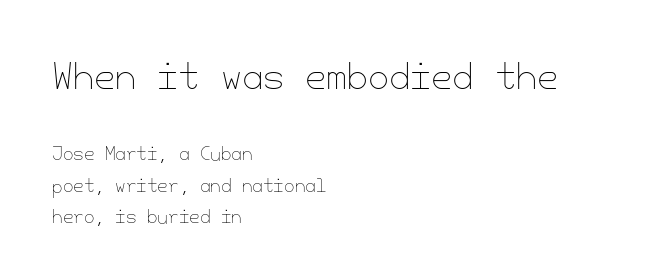
Bare-footed words on every line. If you drew a line through each stem, it would be perfectly vertical. This rendering uses left alignment, leaving the right contour irregular. Typesetter's note — upper block bumped up in size, lower block left smaller.
